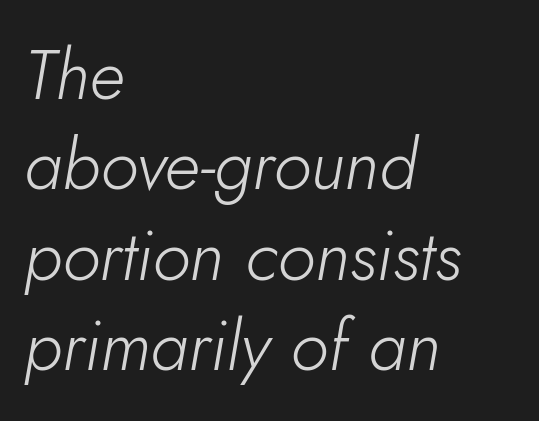
The image shows 70 px light type, italic (leaning right); set left-aligned, normal line spacing (1.29x), normal letter spacing, not underlined; low stroke contrast and a small x-height.
